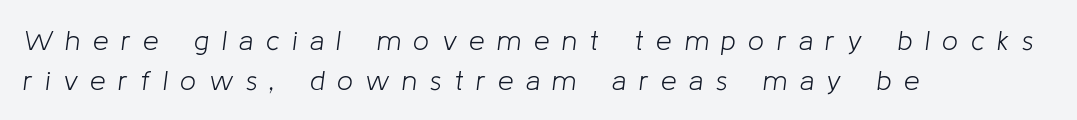
Q: Is the text bold? A: No.
Q: Is the text italic (slanted)? A: Yes, it leans right by about 8 degrees.
Q: Is the text underlined? A: No.
Q: How is the paragraph aligned? A: Left-aligned.
Q: Is the spacing between letters normal or unusually wide? A: Unusually wide.
Q: Is the spacing between lines tight, normal or loose? A: Normal.
Q: Width (condensed, normal, or wide)? A: Normal.
Q: Stroke contrast? A: Low.
Q: x-height? A: Medium.
Q: Monospaced? A: No.
